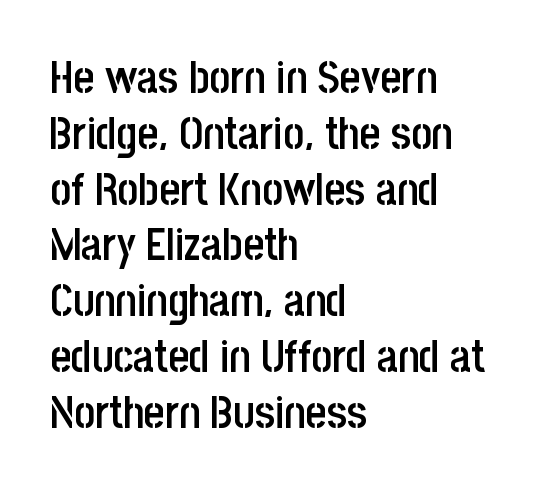
{"serif": "no", "italic": "no", "bold": "semi", "weight": "semibold", "width": "condensed", "stroke_contrast": "low", "x_height": "large", "monospaced": "no", "underline": "no", "align": "left", "line_spacing_ratio": 1.24, "letter_spacing": "normal", "letter_spacing_em": 0.0, "glyph_px": 45}
